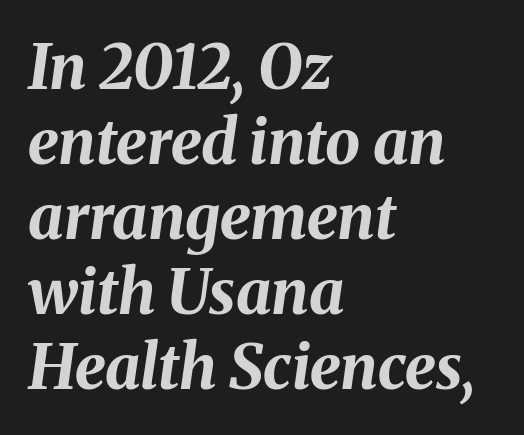
The image shows 62 px bold type, italic (leaning right); set left-aligned, line spacing 1.21x, normal letter spacing, not underlined; medium stroke contrast and a medium x-height.
